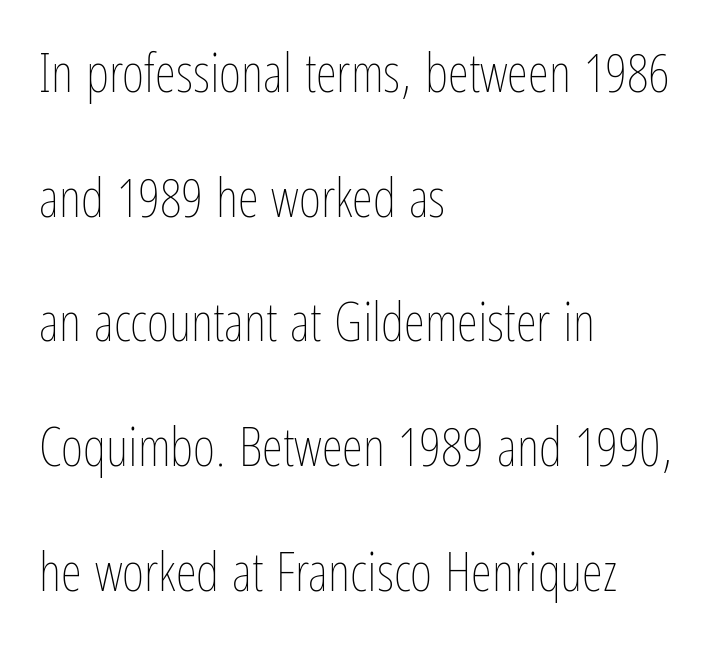
The rag falls on the right side of this text block. Do the letters lean? They stand straight. This is not heavy type; no bold has been used. What stands out about the letter spacing? Nothing — it is the standard amount. The glyphs are unaccompanied by any horizontal stroke below them.
